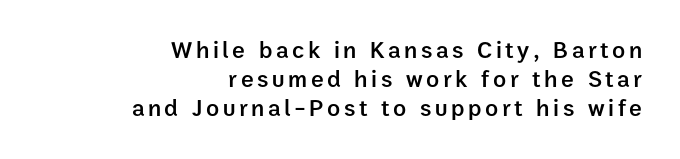
Semibold letterforms, between regular and bold. Upright lettering throughout. The passage shown is not underscored anywhere. Which margin do the lines hug? The right one — the left edge is uneven.
